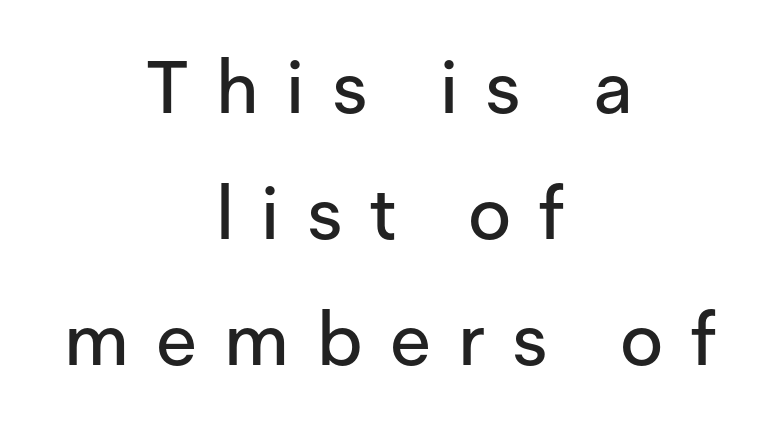
Font category for this specimen: sans-serif. You could not count columns in this text — the font is proportionally spaced. A student would call this center alignment; a typographer would say set centered. The baseline area is clear. If you measured baseline to baseline, you'd find a middling distance. This is the regular roman posture of the typeface.
